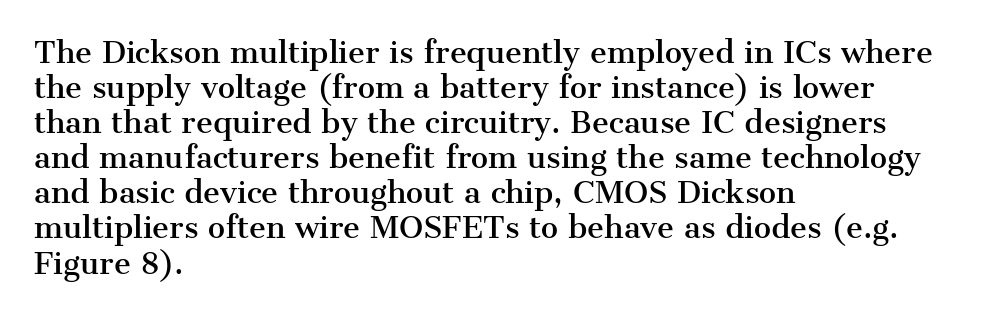
{"serif": "yes", "italic": "no", "width": "normal", "stroke_contrast": "medium", "x_height": "medium", "monospaced": "no", "underline": "no", "align": "left", "line_spacing_ratio": 1.21, "letter_spacing": "normal", "letter_spacing_em": 0.0, "glyph_px": 29}
